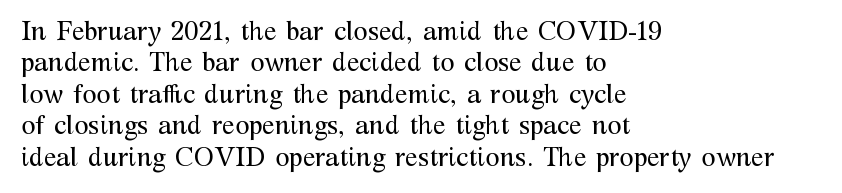
{"italic": "no", "bold": "no", "underline": "no", "align": "left", "line_spacing_ratio": 1.21, "letter_spacing": "normal", "letter_spacing_em": 0.0, "glyph_px": 26}
